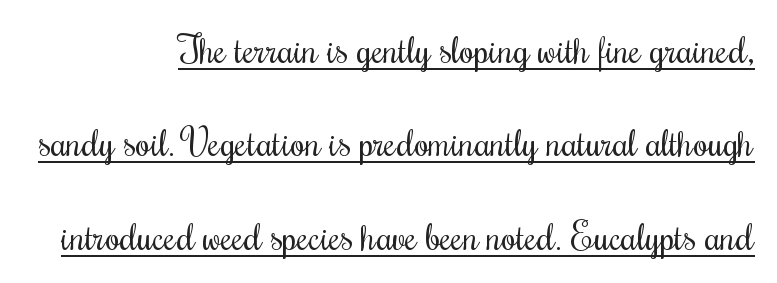
The image shows 38 px regular-weight, condensed type; set right-aligned, loose line spacing (2.46x), normal letter spacing, underlined; medium stroke contrast and a small x-height.
